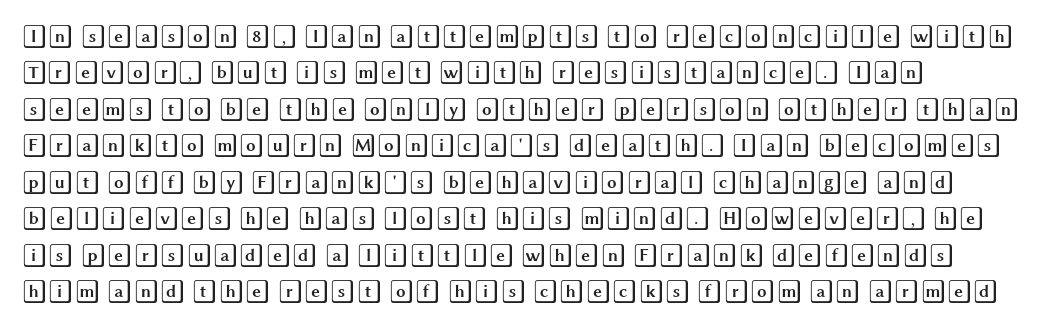
Q: Is the text italic (slanted)? A: No, it is upright.
Q: Is the text underlined? A: No.
Q: How is the paragraph aligned? A: Left-aligned.
Q: Is the spacing between letters normal or unusually wide? A: Normal.
Q: Is the spacing between lines tight, normal or loose? A: Normal.
